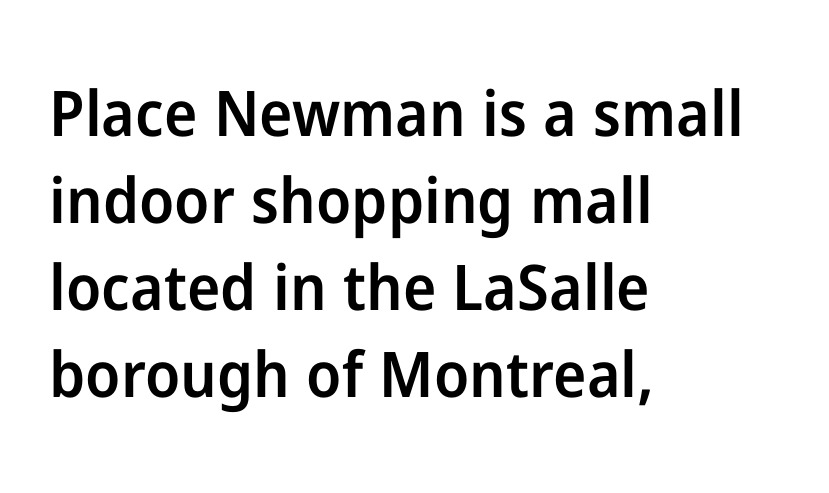
{"serif": "no", "italic": "no", "bold": "semi", "weight": "semibold", "width": "normal", "stroke_contrast": "low", "x_height": "medium", "monospaced": "no", "underline": "no", "align": "left", "line_spacing": "normal", "line_spacing_ratio": 1.38, "letter_spacing": "normal", "letter_spacing_em": 0.0, "glyph_px": 63}
